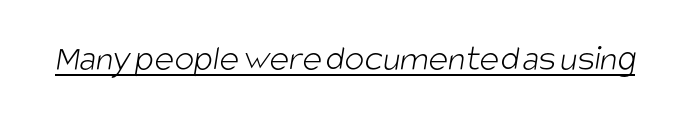
{"serif": "no", "bold": "no", "weight": "light", "width": "condensed", "stroke_contrast": "low", "x_height": "large", "monospaced": "no", "underline": "yes", "letter_spacing": "normal", "letter_spacing_em": 0.0, "glyph_px": 37}
